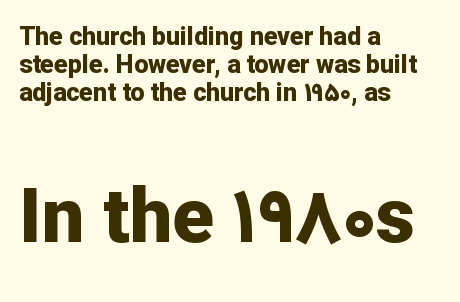
Underlining? Definitely not there. These lines are rendered in a variable-pitch font. The paragraph shown leans on its left margin. The typeface chosen for these lines omits serifs. Unlike italic type, these characters show no tilt at all. The tracking reads as untouched default to a designer's eye.
